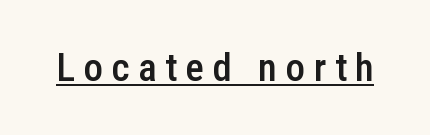
The image shows 39 px semibold, condensed sans-serif type, upright; set unusually wide letter spacing (+0.22 em), underlined; low stroke contrast and a medium x-height.
